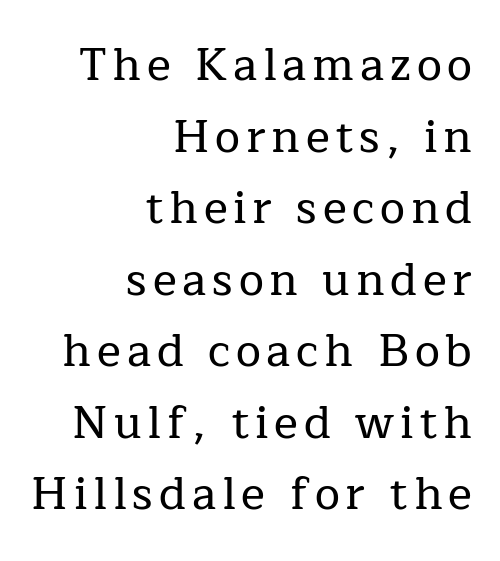
The image shows 45 px serif type, upright; set right-aligned, normal line spacing (1.59x), not underlined; low stroke contrast and a medium x-height.
